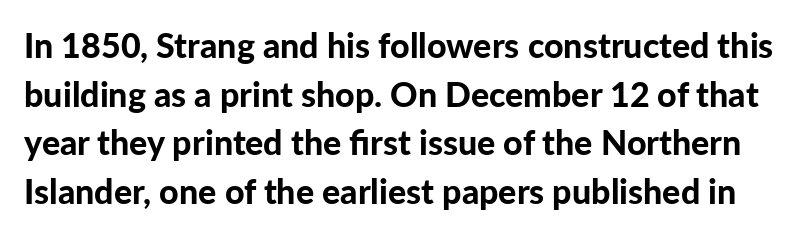
The rendering shows plain stroke endings on the letterforms — a sans-serif design. Varying glyph widths throughout — classic text-font behaviour. It's the straight-up-and-down kind of type. Quick note: underline off.
